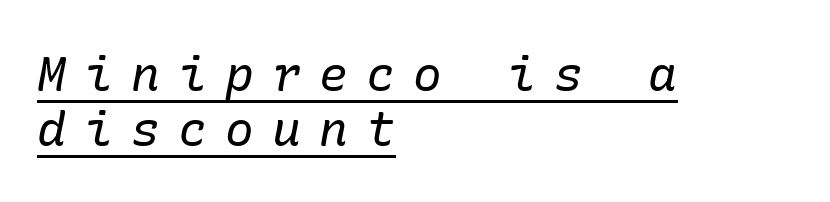
The image shows 48 px regular-weight type, italic (leaning right); set left-aligned, tight line spacing (1.15x), unusually wide letter spacing (+0.38 em), underlined; low stroke contrast and a medium x-height.
